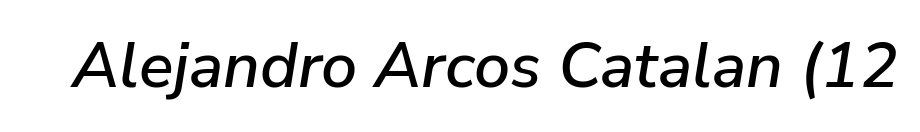
The image shows 64 px text type, italic (leaning right); set normal letter spacing, not underlined; low stroke contrast and a medium x-height.
